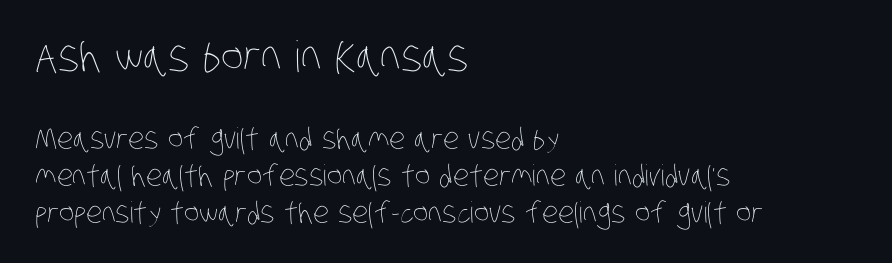
Q: Is the text bold? A: No.
Q: Is the text underlined? A: No.
Q: How is the paragraph aligned? A: Left-aligned.
Q: Is the spacing between letters normal or unusually wide? A: Normal.
Q: Is the spacing between lines tight, normal or loose? A: Normal.
Q: Which block of text is set in a larger size, the first (top) or the second (bottom)? A: The first (top) one.
Q: Width (condensed, normal, or wide)? A: Condensed.
Q: Stroke contrast? A: Low.
Q: x-height? A: Large.
Q: Monospaced? A: No.
